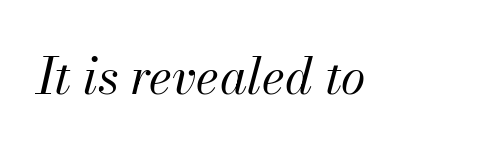
Ink coverage per letter is moderate at most. Has an underline been added? It has not. Nothing unusual about the tracking: characters are spaced as the font intends. You could not count columns in this text — the font is proportionally spaced. The letters are slanted; this is an italic face.
